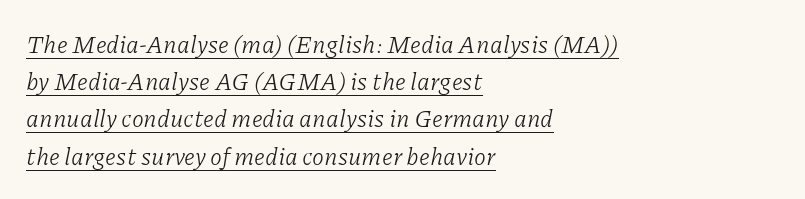
Q: Is the text bold? A: No.
Q: Is the text italic (slanted)? A: Yes, it leans right by about 11 degrees.
Q: Is the text underlined? A: Yes.
Q: How is the paragraph aligned? A: Left-aligned.
Q: Is the spacing between letters normal or unusually wide? A: Normal.
Q: Is the spacing between lines tight, normal or loose? A: Normal.
